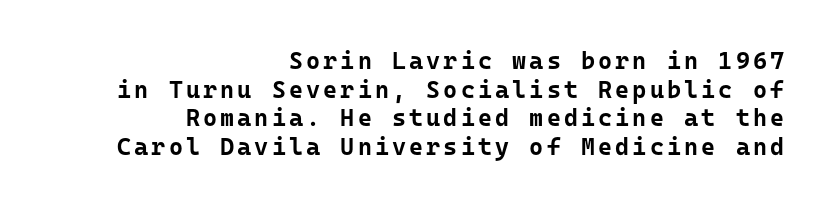
Q: Is the text bold? A: Yes.
Q: Is the text italic (slanted)? A: No, it is upright.
Q: Is the text underlined? A: No.
Q: How is the paragraph aligned? A: Right-aligned.
